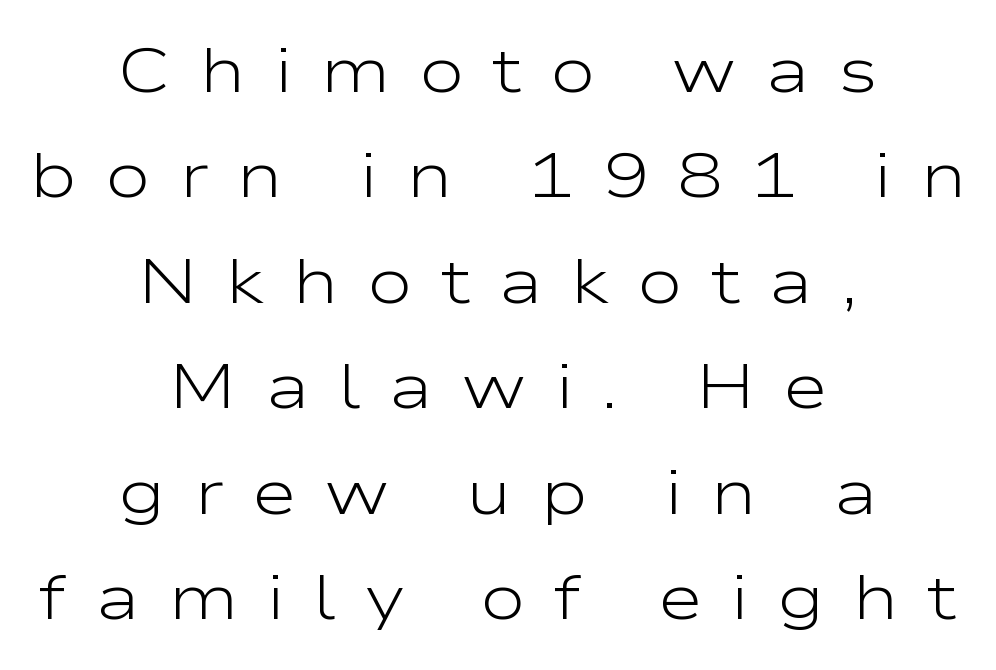
The image shows 62 px light, wide sans-serif type, upright; set centered, normal line spacing (1.7x), unusually wide letter spacing (+0.45 em), not underlined; low stroke contrast and a medium x-height.
